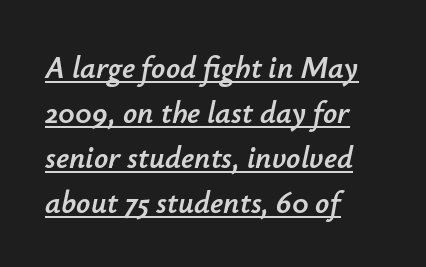
The passage shown is underscored from start to finish. Standard letterfit; no display-style spreading of the glyphs. The lines are quadded left. Quick note: interline space is typical. These lines are rendered in a variable-pitch font.
